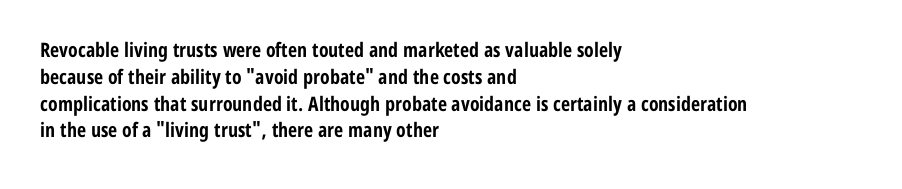
Q: Is the text bold? A: Yes.
Q: Is the text italic (slanted)? A: No, it is upright.
Q: Is the text underlined? A: No.
Q: How is the paragraph aligned? A: Left-aligned.
Q: Is the spacing between letters normal or unusually wide? A: Normal.
Q: Is the spacing between lines tight, normal or loose? A: Normal.
